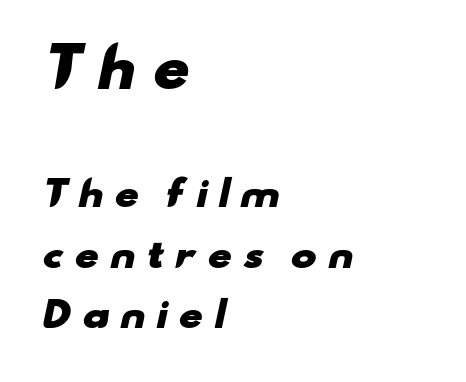
Q: Is the text bold? A: Yes.
Q: Is the typeface a serif or a sans-serif typeface? A: Sans-serif.
Q: Is the text underlined? A: No.
Q: How is the paragraph aligned? A: Left-aligned.
Q: Is the spacing between letters normal or unusually wide? A: Unusually wide.
Q: Which block of text is set in a larger size, the first (top) or the second (bottom)? A: The first (top) one.
Q: Width (condensed, normal, or wide)? A: Wide.
Q: Stroke contrast? A: Low.
Q: x-height? A: Small.
Q: Monospaced? A: No.
